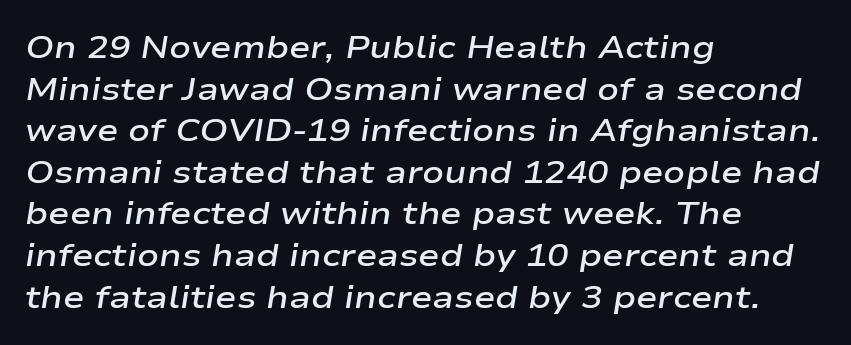
The image shows 32 px semibold, wide type, italic (leaning right); set left-aligned, normal line spacing (1.3x), normal letter spacing, not underlined; low stroke contrast and a medium x-height.
